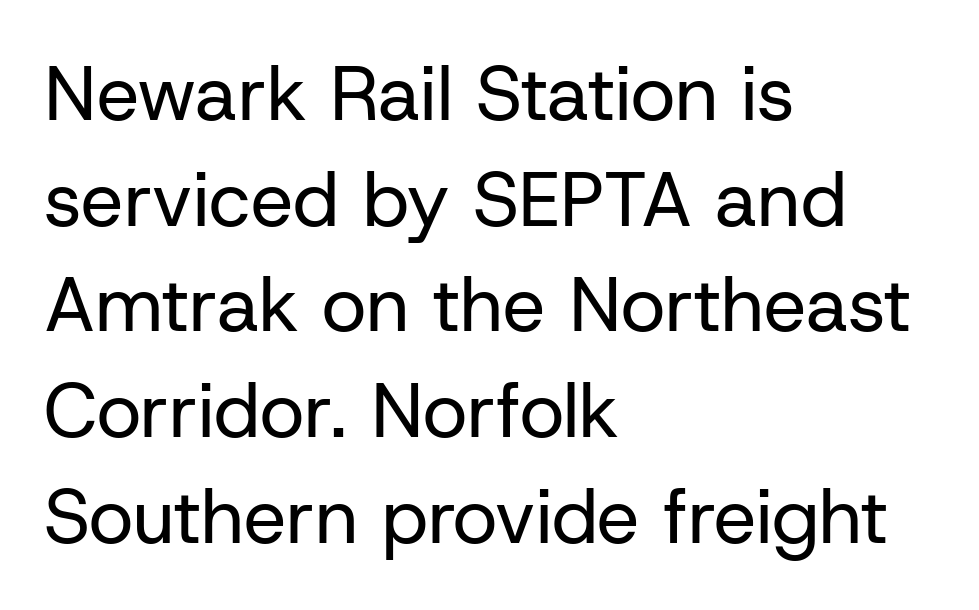
Line spacing here is normal. Notice how the passage keeps a crisp vertical edge on the left only. Stroke mass is kept to a normal reading level or below. A clean baseline with only descenders dipping below it. You could not count columns in this text — the font is proportionally spaced. Stroke terminals: plain, sans-serif.
